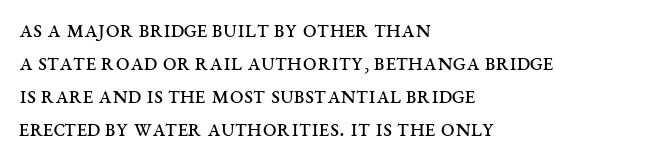
Q: Is the text bold? A: No.
Q: Is the text italic (slanted)? A: No, it is upright.
Q: Is the text underlined? A: No.
Q: How is the paragraph aligned? A: Left-aligned.
Q: Is the spacing between letters normal or unusually wide? A: Normal.
Q: Is the spacing between lines tight, normal or loose? A: Normal.
